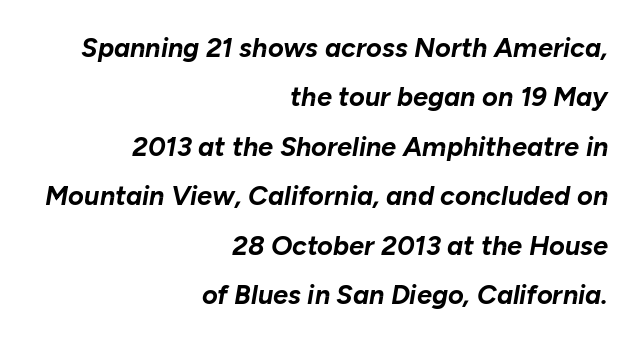
The image shows 27 px bold type, italic (leaning right); set right-aligned, line spacing 1.83x, normal letter spacing, not underlined.
